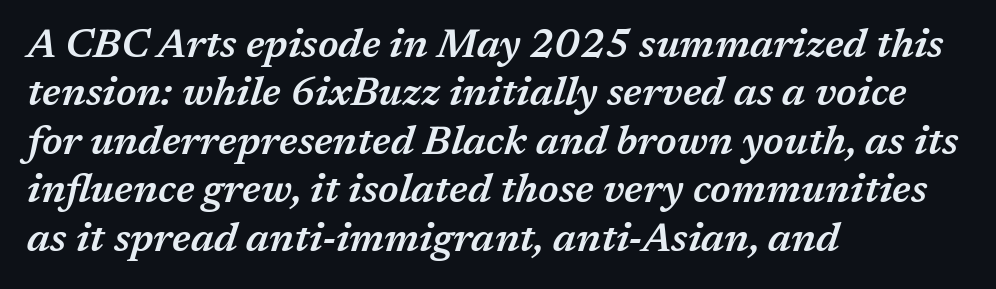
This sample has the flowing, uneven cadence of proportional lettering. The specimen omits any rule beneath the text block's lines. I'd describe the lettering as semibold — firm but not a full bold. This rendering leaves character spacing at its baseline value. Where is the straight margin? On the left. When letters slant like this, we call the style italic.
